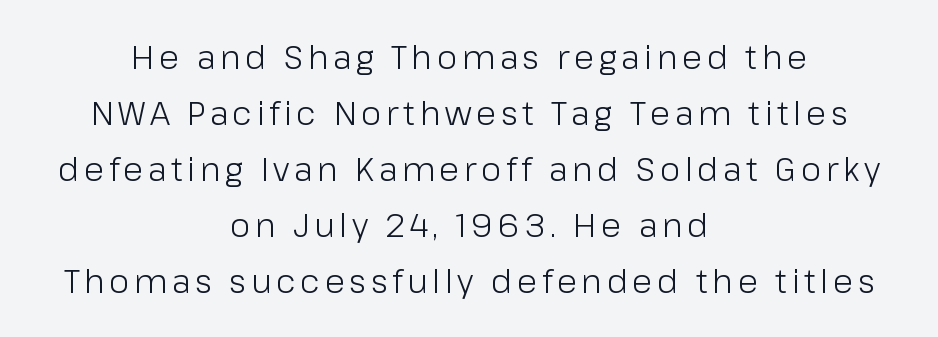
Bare-footed words on every line. The passage shown is typed in a proportional face where columns would drift. Upright lettering throughout. Type style note: lacks serifs. One glance says typical: line gaps are just what's usual.
